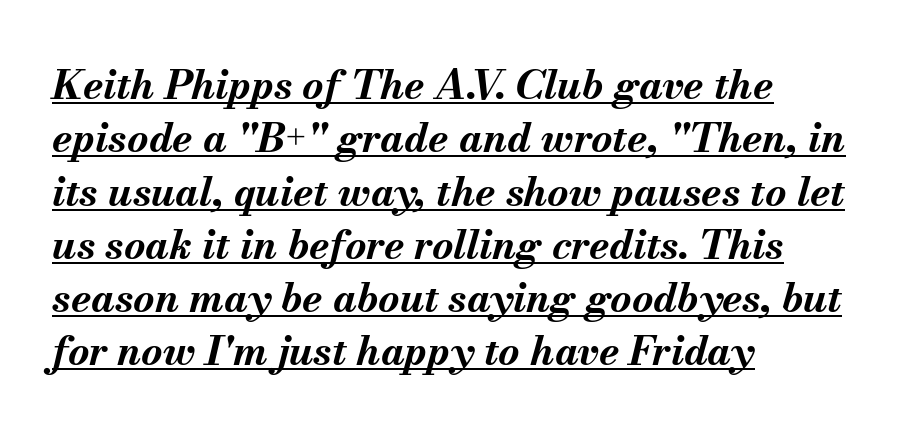
The image shows 41 px bold type, italic (leaning right); set left-aligned, normal line spacing (1.3x), normal letter spacing, underlined; medium stroke contrast and a small x-height.
